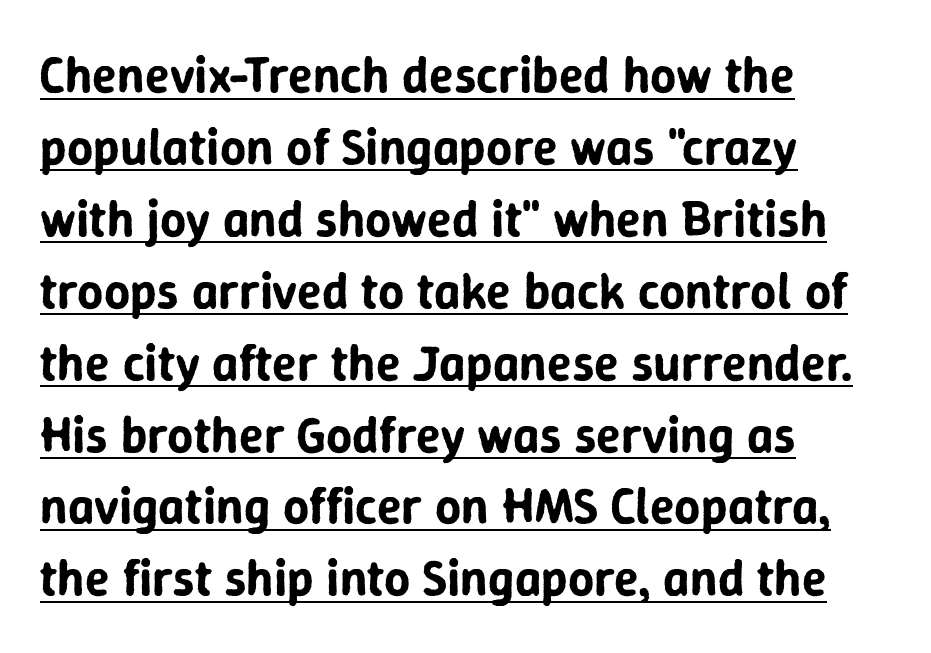
The text block is weighted toward the left margin, trailing off unevenly rightward. Are there feet on the stems? There aren't — it's a sans. What stands out about the letter spacing? Nothing — it is the standard amount. Successive baselines arrive at the customary interval.
